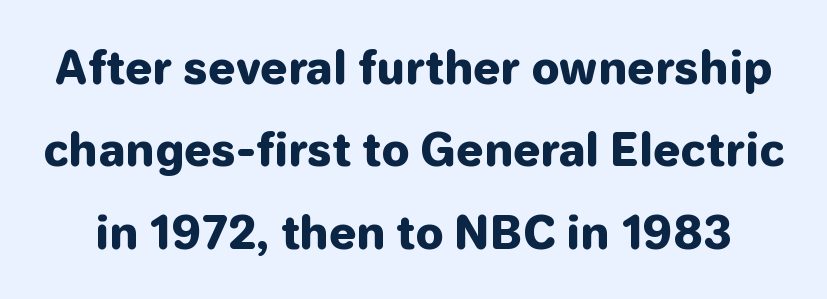
{"serif": "no", "italic": "no", "bold": "yes", "weight": "heavy", "width": "normal", "stroke_contrast": "low", "x_height": "medium", "monospaced": "no", "underline": "no", "line_spacing_ratio": 1.87, "letter_spacing": "normal", "letter_spacing_em": 0.0, "glyph_px": 44}
